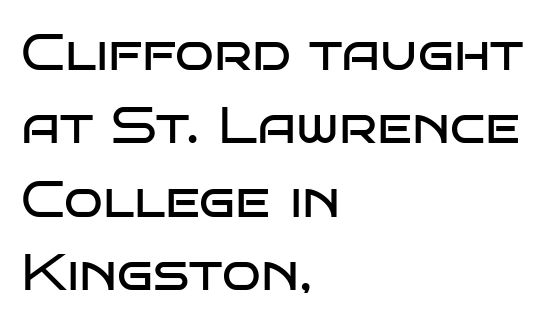
Q: Is the text bold? A: No.
Q: Is the text italic (slanted)? A: No, it is upright.
Q: Is the typeface a serif or a sans-serif typeface? A: Sans-serif.
Q: Is the text underlined? A: No.
Q: How is the paragraph aligned? A: Left-aligned.
Q: Is the spacing between letters normal or unusually wide? A: Normal.
Q: Is the spacing between lines tight, normal or loose? A: Normal.
Q: Width (condensed, normal, or wide)? A: Wide.
Q: Stroke contrast? A: Low.
Q: x-height? A: Large.
Q: Monospaced? A: No.
